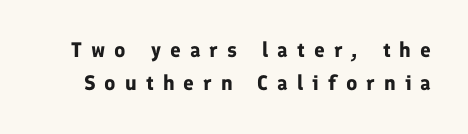
Q: Is the text bold? A: Yes.
Q: Is the text italic (slanted)? A: No, it is upright.
Q: Is the text underlined? A: No.
Q: Is the spacing between letters normal or unusually wide? A: Unusually wide.
Q: Is the spacing between lines tight, normal or loose? A: Normal.
